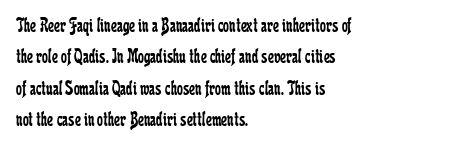
{"italic": "no", "bold": "no", "underline": "no", "align": "left", "line_spacing": "normal", "line_spacing_ratio": 1.49, "letter_spacing": "normal", "letter_spacing_em": 0.0, "glyph_px": 21}
